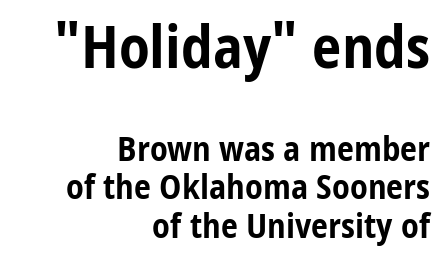
No word sits above an underline. This sample has the flowing, uneven cadence of proportional lettering. To sum up the face: it is a sans, with no serifs. The passage shown begins with its larger block and ends with its smaller one. Set as a true bold cut, around the 700 mark.
